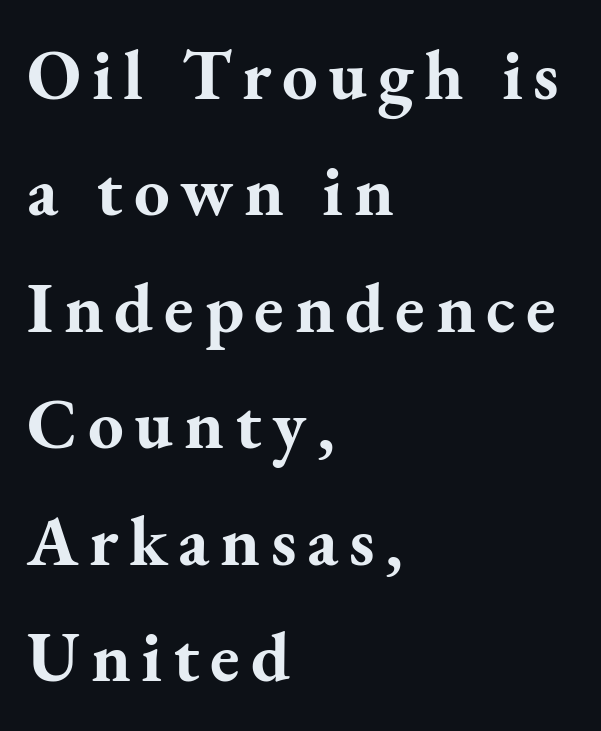
The image shows 71 px bold serif type, upright; set left-aligned, normal line spacing (1.64x), not underlined; medium stroke contrast and a small x-height.
